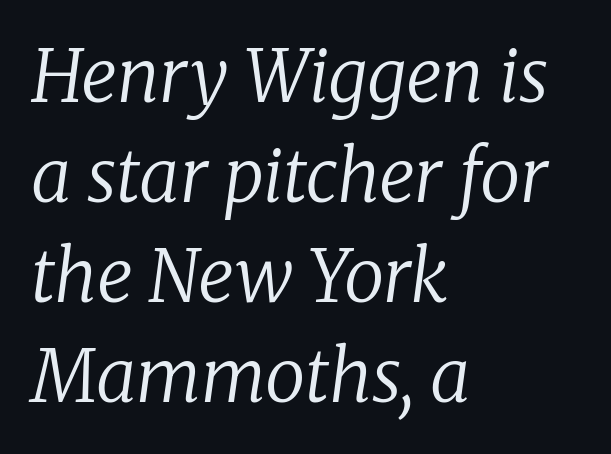
Serif or sans? Serif — the stroke terminals have little feet. On a weight scale, this lands at 450 or below. The rows are spaced the way most documents space them. Descender tails drop into unmarked territory.
